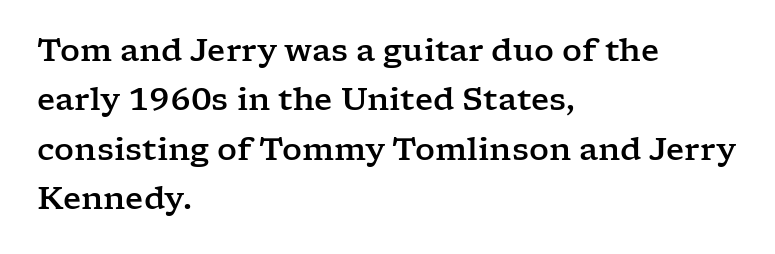
{"serif": "yes", "italic": "no", "width": "wide", "stroke_contrast": "low", "x_height": "medium", "monospaced": "no", "underline": "no", "align": "left", "line_spacing": "normal", "line_spacing_ratio": 1.59, "letter_spacing": "normal", "letter_spacing_em": 0.0, "glyph_px": 31}
